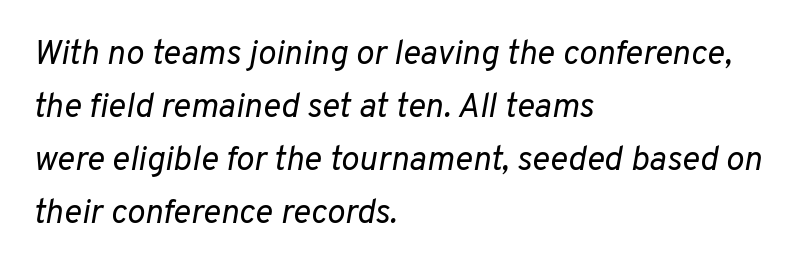
The image shows 34 px regular-weight type, italic (leaning right); set left-aligned, normal line spacing (1.56x), normal letter spacing, not underlined; low stroke contrast and a medium x-height.
